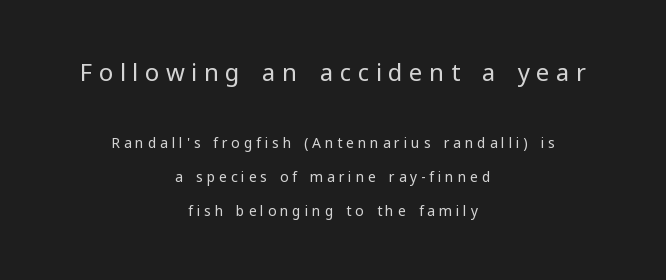
The image shows 24 px text type, upright; set centered, loose line spacing (2.44x), unusually wide letter spacing (+0.27 em), not underlined; the first (top) block is 1.71x larger.
